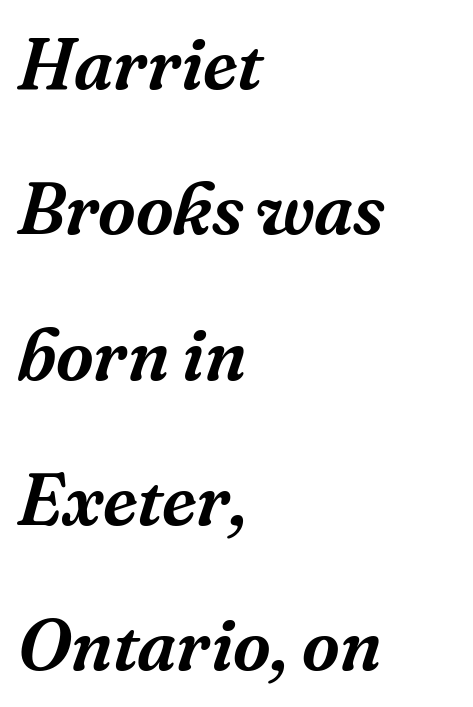
A typesetter would call this proportional, since set widths differ per character. Bare-footed words on every line. An italicized treatment has been applied to the whole sample. A great deal of white space separates one row of letters from the next. Caption: standard tracking, unaltered.
